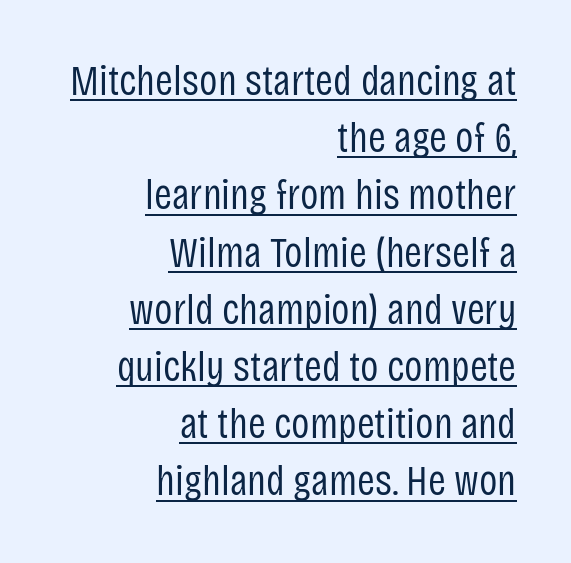
Q: Is the text bold? A: No.
Q: Is the text italic (slanted)? A: No, it is upright.
Q: Is the typeface a serif or a sans-serif typeface? A: Sans-serif.
Q: Is the text underlined? A: Yes.
Q: How is the paragraph aligned? A: Right-aligned.
Q: Is the spacing between letters normal or unusually wide? A: Normal.
Q: Is the spacing between lines tight, normal or loose? A: Normal.
Q: Width (condensed, normal, or wide)? A: Condensed.
Q: Stroke contrast? A: Low.
Q: x-height? A: Large.
Q: Monospaced? A: No.
